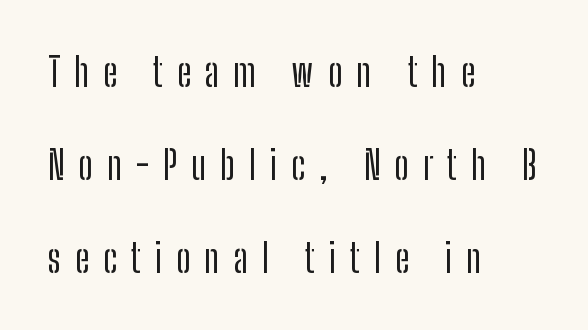
Italic: no, the glyphs are upright roman. Nothing sits at the stroke ends, so this counts as sans-serif. Line spacing here is loose. Every row of glyphs begins at an identical x-position on the left. Quick note: underline off.
